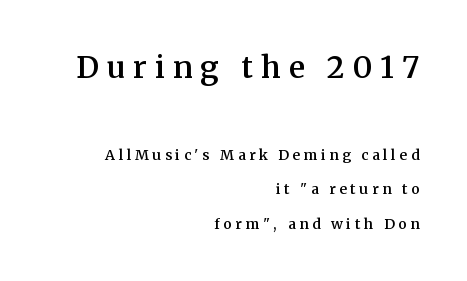
The image shows 30 px semibold serif type, upright; set right-aligned, loose line spacing (2.46x), unusually wide letter spacing (+0.26 em), not underlined; the first (top) block is 2.14x larger; medium stroke contrast and a medium x-height.
